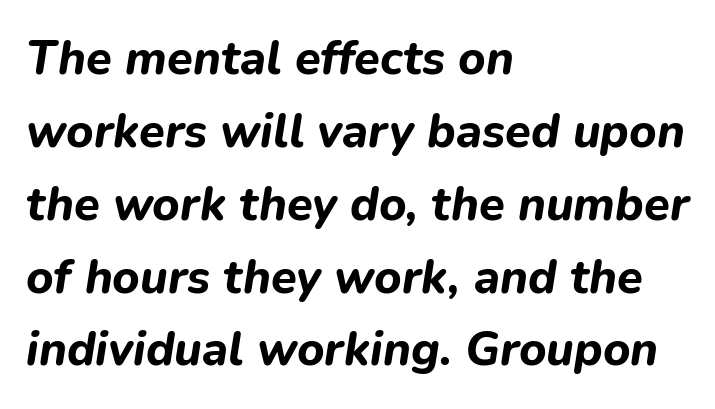
Q: Is the text bold? A: Yes.
Q: Is the text italic (slanted)? A: Yes, it leans right by about 9 degrees.
Q: Is the text underlined? A: No.
Q: How is the paragraph aligned? A: Left-aligned.
Q: Is the spacing between letters normal or unusually wide? A: Normal.
Q: Is the spacing between lines tight, normal or loose? A: Normal.
Q: Width (condensed, normal, or wide)? A: Normal.
Q: Stroke contrast? A: Low.
Q: x-height? A: Medium.
Q: Monospaced? A: No.
